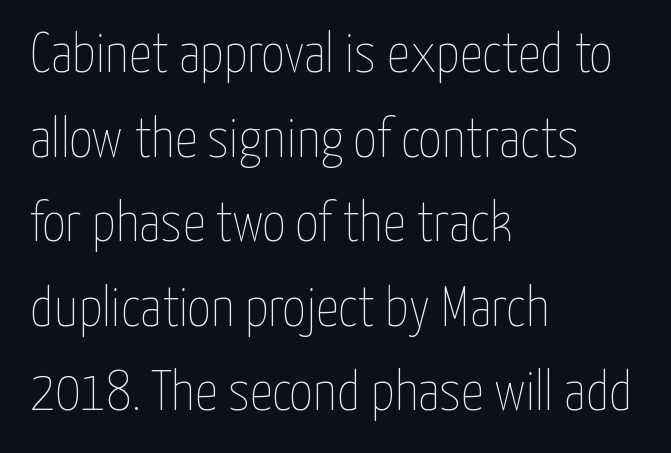
{"italic": "no", "bold": "no", "weight": "thin", "width": "condensed", "stroke_contrast": "low", "x_height": "medium", "monospaced": "no", "underline": "no", "align": "left", "line_spacing": "normal", "line_spacing_ratio": 1.51, "letter_spacing": "normal", "letter_spacing_em": 0.0, "glyph_px": 56}
